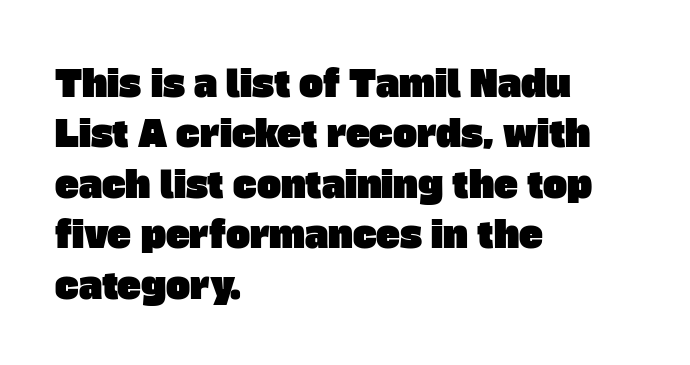
{"serif": "no", "width": "normal", "stroke_contrast": "low", "x_height": "large", "monospaced": "no", "underline": "no", "align": "left", "line_spacing": "normal", "line_spacing_ratio": 1.4, "letter_spacing": "normal", "letter_spacing_em": 0.0, "glyph_px": 36}
